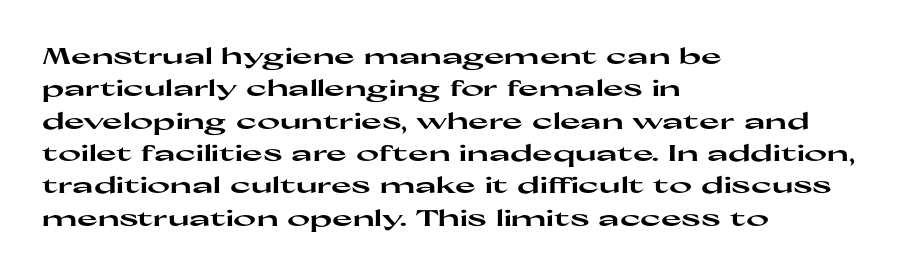
Q: Is the text bold? A: Yes.
Q: Is the text italic (slanted)? A: No, it is upright.
Q: Is the text underlined? A: No.
Q: How is the paragraph aligned? A: Left-aligned.
Q: Is the spacing between letters normal or unusually wide? A: Normal.
Q: Is the spacing between lines tight, normal or loose? A: Normal.
